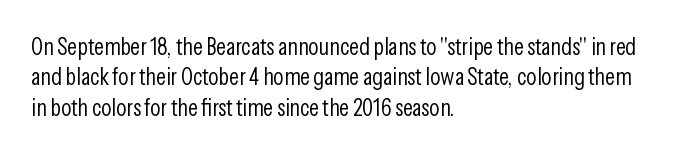
{"italic": "no", "bold": "no", "underline": "no", "align": "left", "line_spacing": "normal", "line_spacing_ratio": 1.27, "letter_spacing": "normal", "letter_spacing_em": 0.0, "glyph_px": 24}
